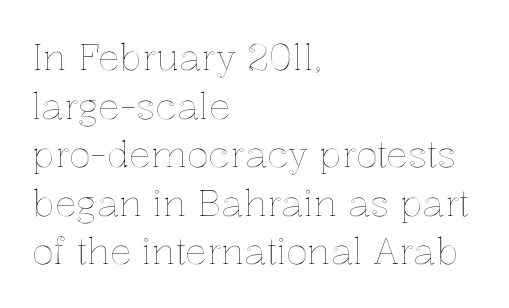
The image shows 36 px text type, upright; set left-aligned, normal line spacing (1.35x), normal letter spacing, not underlined; a medium x-height.
